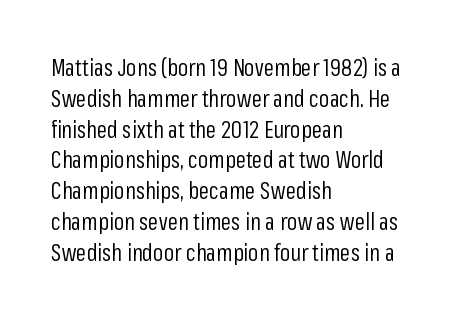
{"italic": "no", "bold": "no", "underline": "no", "align": "left", "line_spacing": "normal", "line_spacing_ratio": 1.34, "letter_spacing": "normal", "letter_spacing_em": 0.0, "glyph_px": 23}
